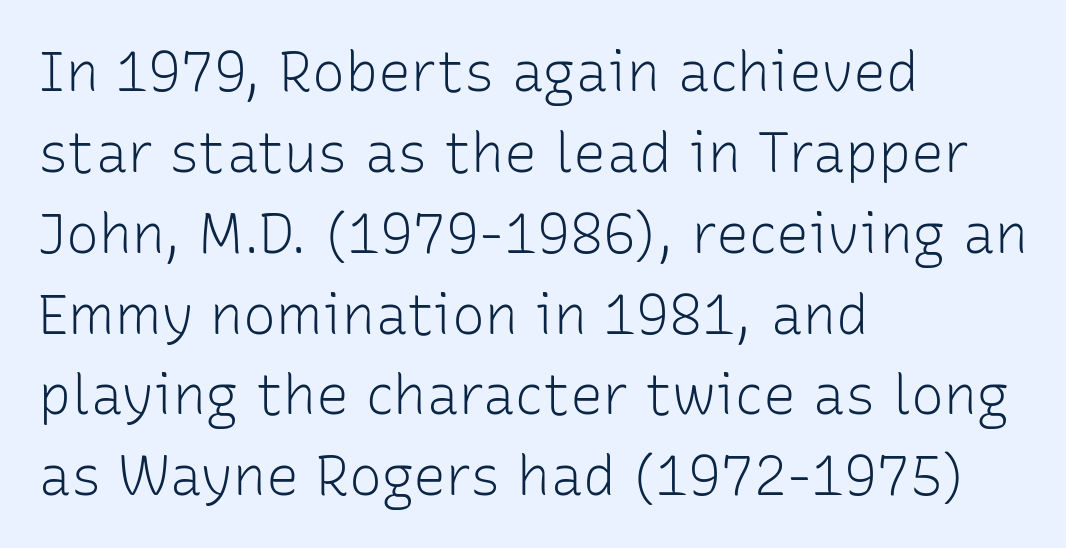
Glyph-to-glyph distance matches everyday printed text. This rendering features lettering with no underline. The passage shown stacks its lines at a standard gap. The typeface has the unassuming heft of standard copy or less. The letters stand upright; this is a roman face.
